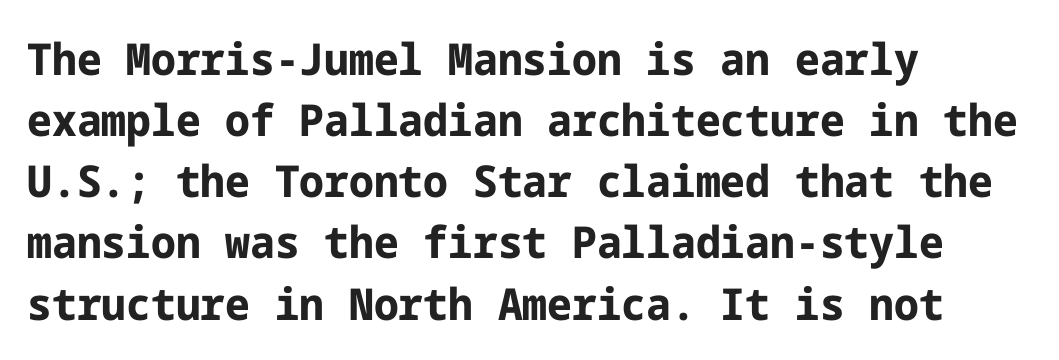
The font is running at its bold setting. The letters stand straight up with perfectly vertical stems. The letters carry no serifs — their stems end cleanly without finishing strokes. Interline gaps are of average width in this sample. A clean baseline with only descenders dipping below it. The paragraph shown leans on its left margin.
